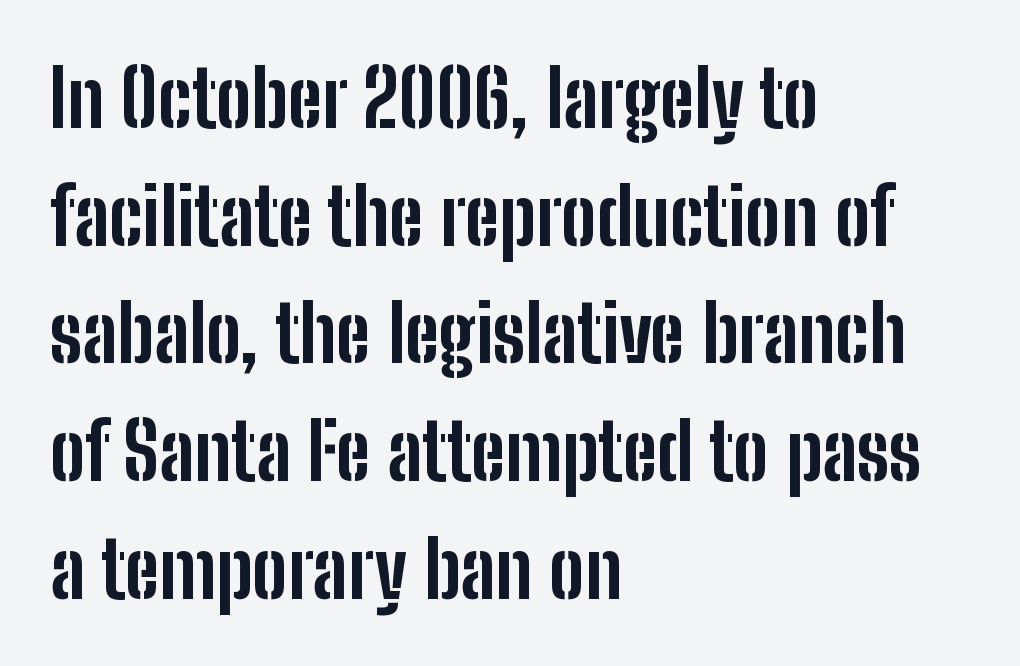
The image shows 79 px bold, condensed sans-serif type, upright; set left-aligned, normal line spacing (1.49x), normal letter spacing, not underlined; low stroke contrast and a medium x-height.
